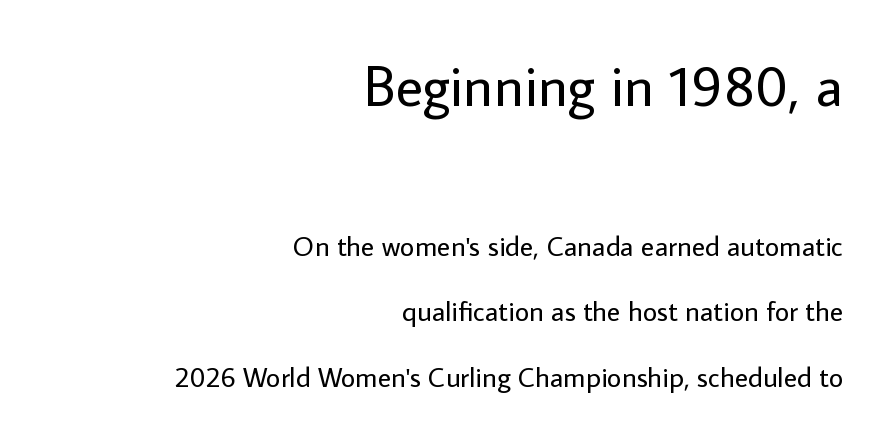
Q: Is the text bold? A: No.
Q: Is the text italic (slanted)? A: No, it is upright.
Q: Is the typeface a serif or a sans-serif typeface? A: Sans-serif.
Q: Is the text underlined? A: No.
Q: How is the paragraph aligned? A: Right-aligned.
Q: Is the spacing between letters normal or unusually wide? A: Normal.
Q: Is the spacing between lines tight, normal or loose? A: Loose.
Q: Which block of text is set in a larger size, the first (top) or the second (bottom)? A: The first (top) one.
Q: Width (condensed, normal, or wide)? A: Normal.
Q: Stroke contrast? A: Low.
Q: x-height? A: Medium.
Q: Monospaced? A: No.
